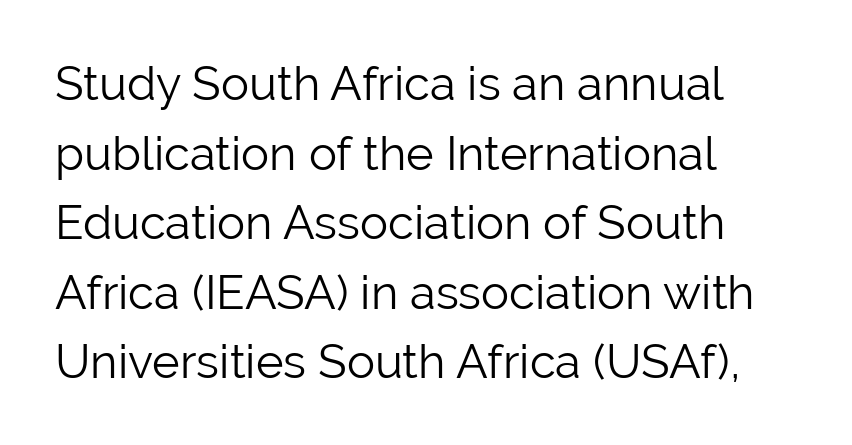
{"serif": "no", "italic": "no", "bold": "no", "weight": "light", "width": "normal", "stroke_contrast": "low", "x_height": "medium", "monospaced": "no", "underline": "no", "align": "left", "line_spacing": "normal", "line_spacing_ratio": 1.48, "letter_spacing": "normal", "letter_spacing_em": 0.0, "glyph_px": 47}
